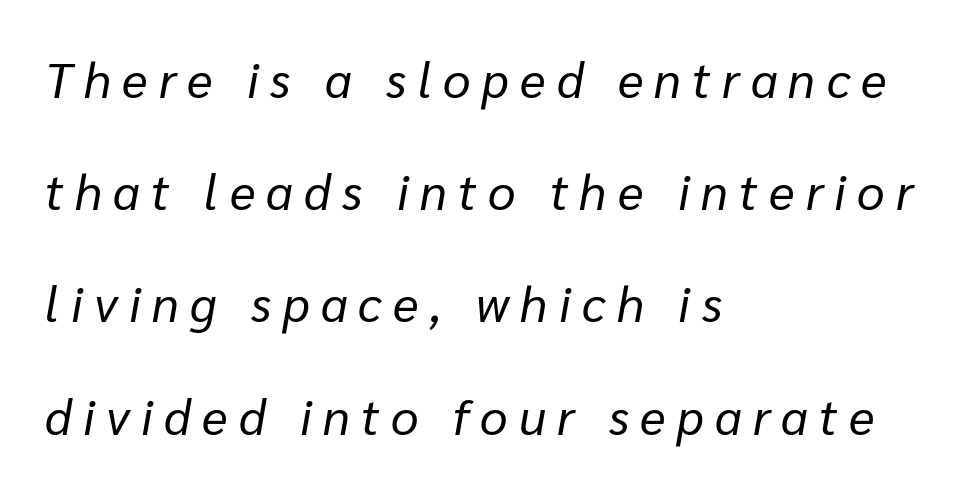
Q: Is the text bold? A: No.
Q: Is the text italic (slanted)? A: Yes, it leans right by about 10 degrees.
Q: Is the text underlined? A: No.
Q: How is the paragraph aligned? A: Left-aligned.
Q: Is the spacing between letters normal or unusually wide? A: Unusually wide.
Q: Is the spacing between lines tight, normal or loose? A: Loose.
Q: Width (condensed, normal, or wide)? A: Normal.
Q: Stroke contrast? A: Low.
Q: x-height? A: Medium.
Q: Monospaced? A: No.
